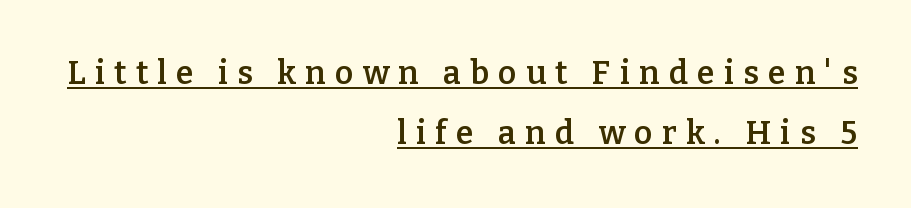
The line texture is sparse and dotted thanks to wide tracking. Note the varied advance widths — an 'i' is clearly narrower than an 'm'. The face used here is a semibold: visibly heavier than regular, lighter than bold. Which margin do the lines hug? The right one — the left edge is uneven.
